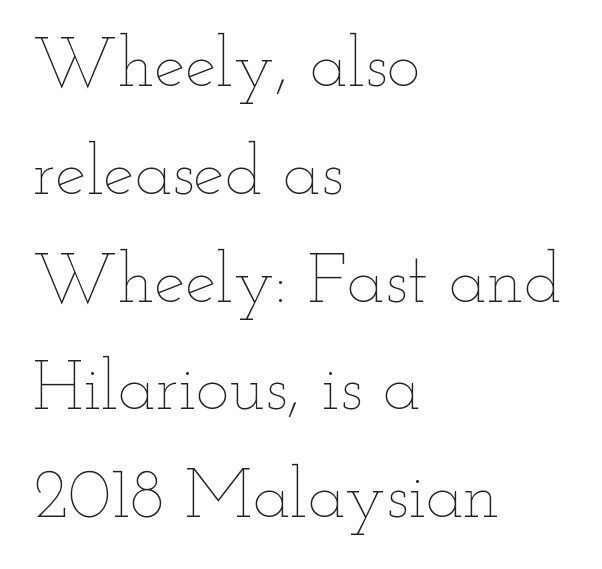
Q: Is the text bold? A: No.
Q: Is the text italic (slanted)? A: No, it is upright.
Q: Is the text underlined? A: No.
Q: How is the paragraph aligned? A: Left-aligned.
Q: Is the spacing between letters normal or unusually wide? A: Normal.
Q: Is the spacing between lines tight, normal or loose? A: Normal.
Q: Width (condensed, normal, or wide)? A: Wide.
Q: Stroke contrast? A: Low.
Q: x-height? A: Small.
Q: Monospaced? A: No.
